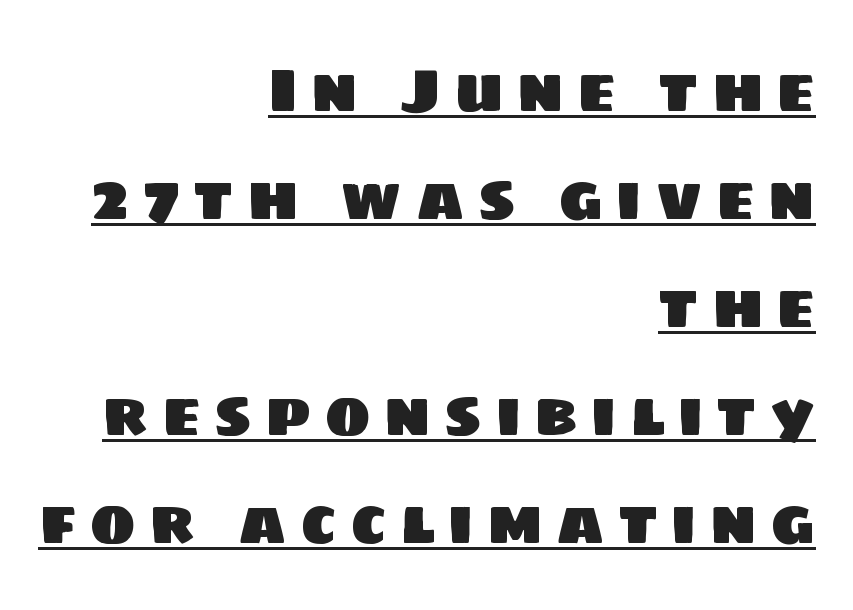
{"serif": "no", "width": "normal", "stroke_contrast": "low", "x_height": "large", "monospaced": "no", "underline": "yes", "align": "right", "line_spacing_ratio": 1.74, "letter_spacing": "wide", "letter_spacing_em": 0.21, "glyph_px": 62}
